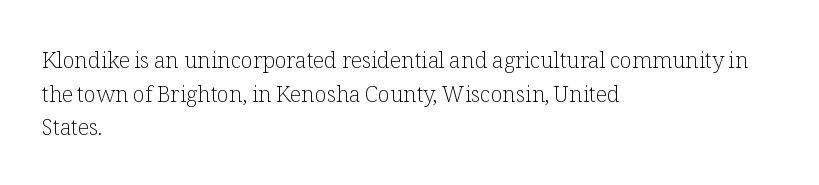
Q: Is the text bold? A: No.
Q: Is the text italic (slanted)? A: No, it is upright.
Q: Is the text underlined? A: No.
Q: How is the paragraph aligned? A: Left-aligned.
Q: Is the spacing between letters normal or unusually wide? A: Normal.
Q: Is the spacing between lines tight, normal or loose? A: Normal.
